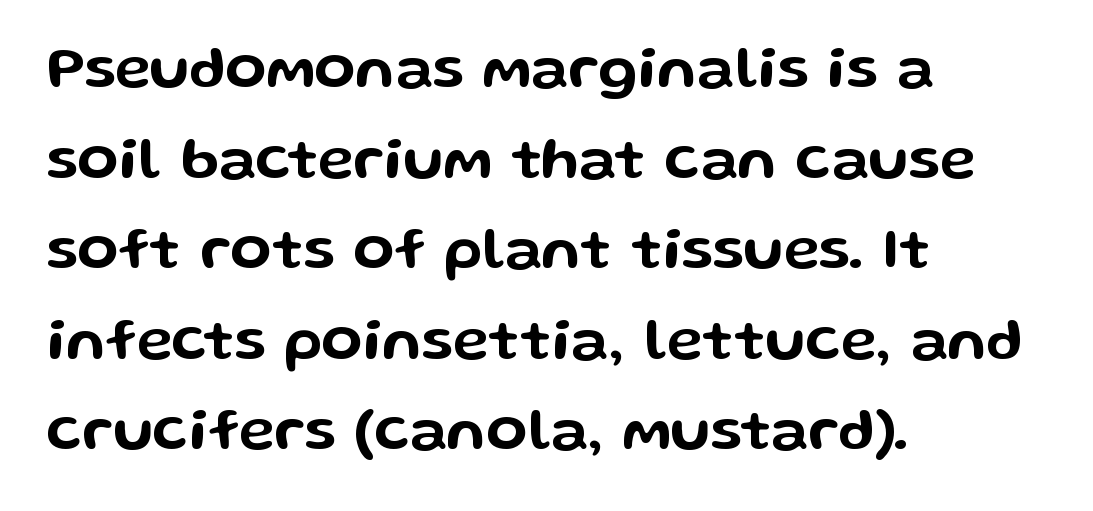
Q: Is the text italic (slanted)? A: No, it is upright.
Q: Is the typeface a serif or a sans-serif typeface? A: Sans-serif.
Q: Is the text underlined? A: No.
Q: How is the paragraph aligned? A: Left-aligned.
Q: Is the spacing between letters normal or unusually wide? A: Normal.
Q: Is the spacing between lines tight, normal or loose? A: Normal.
Q: Width (condensed, normal, or wide)? A: Wide.
Q: Stroke contrast? A: Low.
Q: x-height? A: Medium.
Q: Monospaced? A: No.
